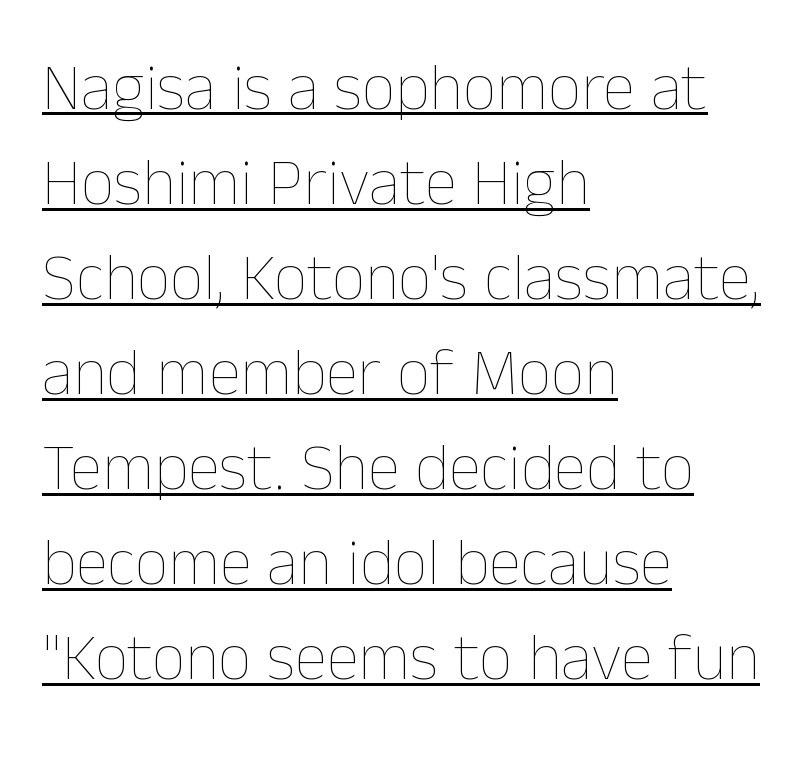
This sample keeps an unexceptional amount of space between lines. Do the characters align in a grid? No, the font is proportional. The setting favours the left margin, as ordinary paragraphs usually do. Tracking value appears to be zero — textbook default spacing. Weight: not bold — regular or lighter. Glance below the letters and you will spot a drawn line.
